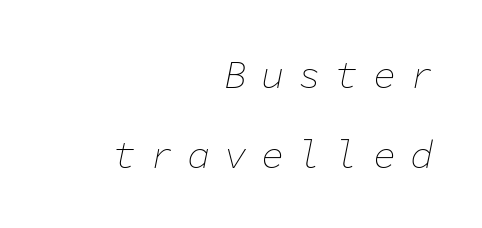
{"italic": "yes", "lean": "right", "slant_degrees": 11, "bold": "no", "weight": "thin", "width": "normal", "stroke_contrast": "low", "x_height": "medium", "monospaced": "yes", "underline": "no", "align": "right", "line_spacing": "loose", "line_spacing_ratio": 2.05, "letter_spacing": "wide", "letter_spacing_em": 0.35, "glyph_px": 39}
